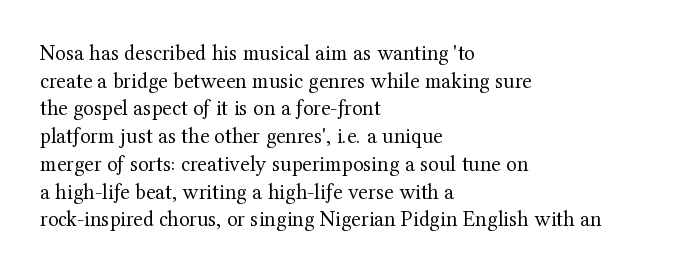
The typeface has the unassuming heft of standard copy or less. Vertical strokes here are truly vertical. A clean baseline with only descenders dipping below it. Default kerning and tracking; the words read as compact shapes.
